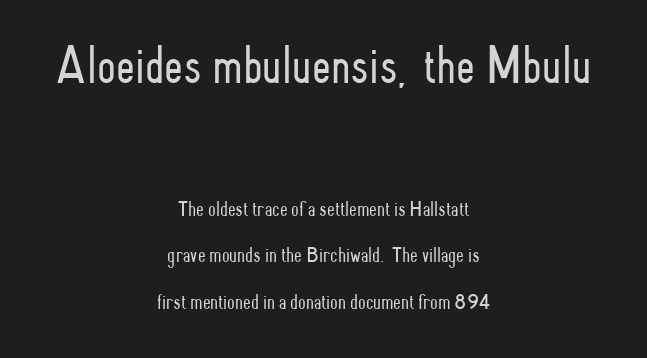
The image shows 54 px light, condensed sans-serif type, upright; set centered, loose line spacing (2.12x), normal letter spacing, not underlined; the first (top) block is 2.45x larger; low stroke contrast and a small x-height.
